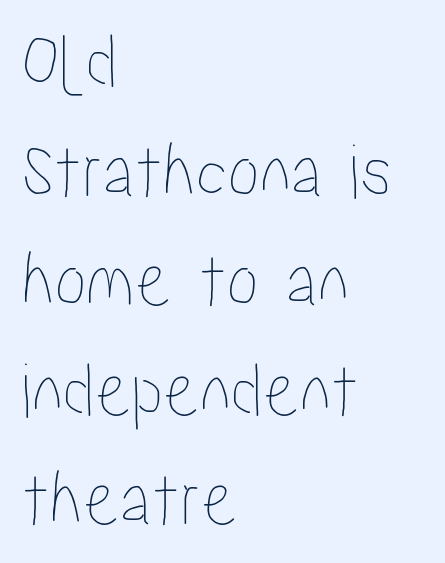
Q: Is the text italic (slanted)? A: No, it is upright.
Q: Is the text underlined? A: No.
Q: How is the paragraph aligned? A: Left-aligned.
Q: Is the spacing between letters normal or unusually wide? A: Normal.
Q: Is the spacing between lines tight, normal or loose? A: Normal.
Q: Width (condensed, normal, or wide)? A: Condensed.
Q: Stroke contrast? A: Low.
Q: x-height? A: Medium.
Q: Monospaced? A: No.
